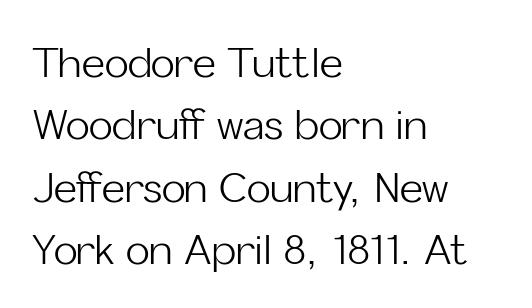
Nope, not italic — everything's standing straight. Spacing verdict: proportional, widths tailored to each character. The strokes carry an ordinary text weight at most. Leading: standard.
